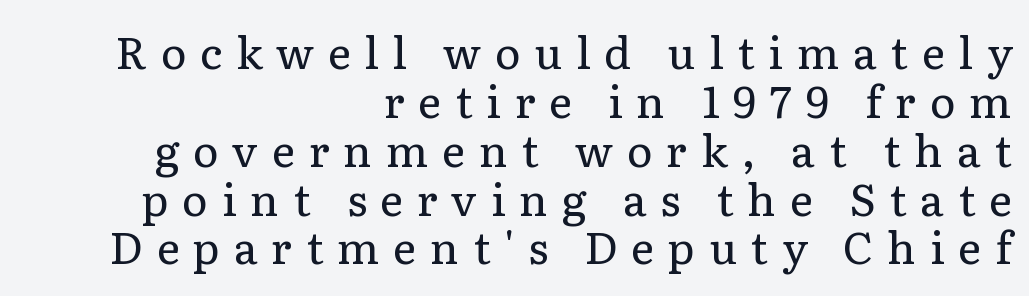
{"serif": "yes", "italic": "no", "bold": "no", "weight": "regular", "width": "normal", "stroke_contrast": "low", "x_height": "medium", "monospaced": "no", "underline": "no", "align": "right", "line_spacing": "tight", "line_spacing_ratio": 1.11, "letter_spacing": "wide", "letter_spacing_em": 0.31, "glyph_px": 44}
